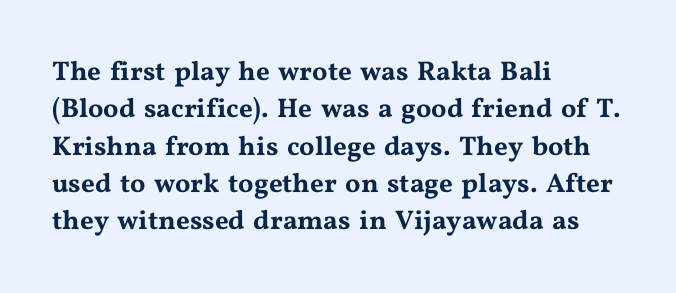
Q: Is the text italic (slanted)? A: No, it is upright.
Q: Is the text underlined? A: No.
Q: How is the paragraph aligned? A: Left-aligned.
Q: Is the spacing between letters normal or unusually wide? A: Normal.
Q: Is the spacing between lines tight, normal or loose? A: Normal.
